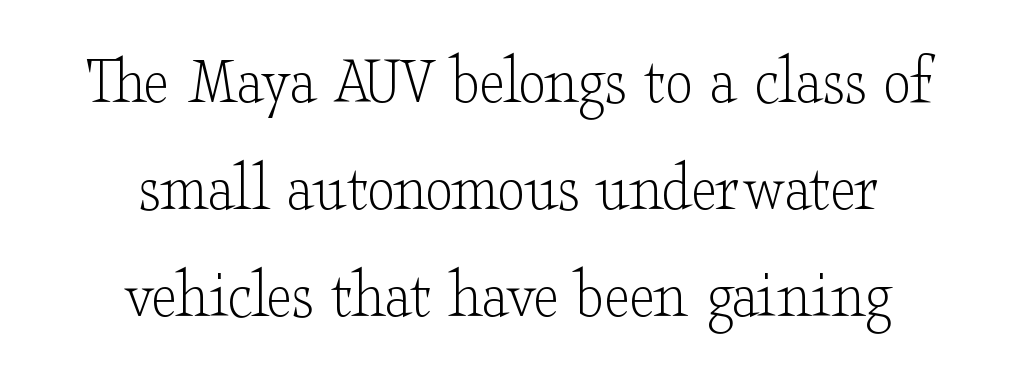
The image shows 70 px light, wide serif type, upright; set centered, normal line spacing (1.53x), normal letter spacing, not underlined; low stroke contrast and a small x-height.
